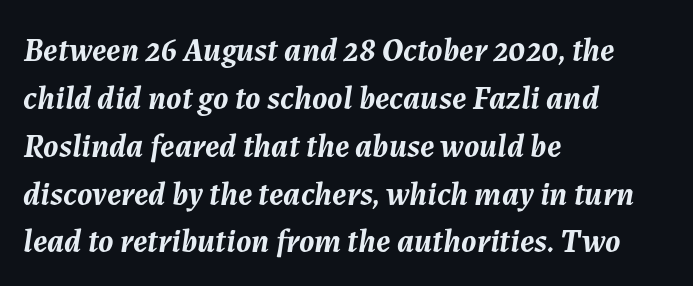
{"italic": "yes", "lean": "right", "slant_degrees": 7, "bold": "yes", "weight": "semibold", "width": "normal", "stroke_contrast": "medium", "x_height": "medium", "monospaced": "no", "underline": "no", "align": "left", "line_spacing": "normal", "line_spacing_ratio": 1.45, "letter_spacing": "normal", "letter_spacing_em": 0.0, "glyph_px": 33}
